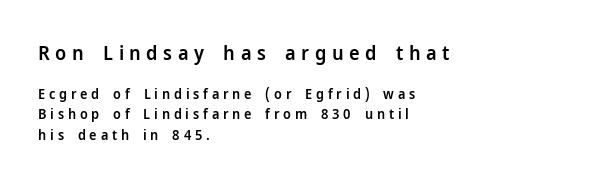
The letters stand straight up with perfectly vertical stems. No word sits above an underline. The typesetting leans somewhat heavy: a semibold. Loose tracking; the words dissolve into strings of separated letters. Top chunk: large. Bottom chunk: small. Every row of glyphs begins at an identical x-position on the left.
